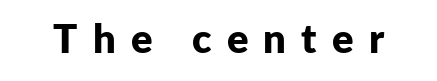
Q: Is the text bold? A: Yes.
Q: Is the text italic (slanted)? A: No, it is upright.
Q: Is the typeface a serif or a sans-serif typeface? A: Sans-serif.
Q: Is the text underlined? A: No.
Q: Is the spacing between letters normal or unusually wide? A: Unusually wide.
Q: Width (condensed, normal, or wide)? A: Normal.
Q: Stroke contrast? A: Low.
Q: x-height? A: Medium.
Q: Monospaced? A: No.
